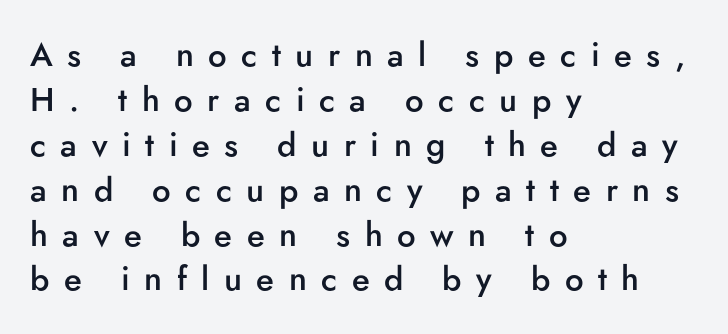
{"serif": "no", "italic": "no", "bold": "semi", "weight": "semibold", "width": "normal", "stroke_contrast": "low", "x_height": "small", "monospaced": "no", "underline": "no", "align": "left", "line_spacing": "normal", "line_spacing_ratio": 1.36, "letter_spacing": "wide", "letter_spacing_em": 0.44, "glyph_px": 33}
